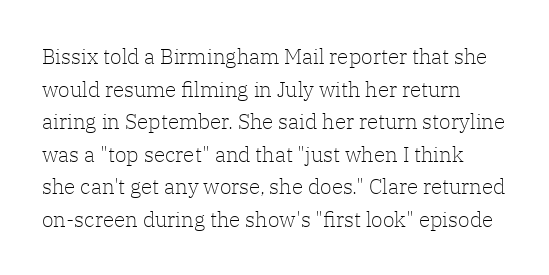
Q: Is the text bold? A: No.
Q: Is the text italic (slanted)? A: No, it is upright.
Q: Is the text underlined? A: No.
Q: Is the spacing between letters normal or unusually wide? A: Normal.
Q: Is the spacing between lines tight, normal or loose? A: Normal.
